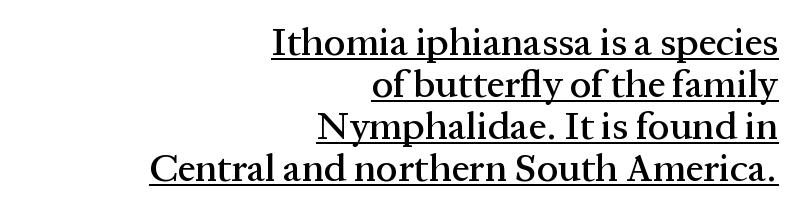
Q: Is the text italic (slanted)? A: No, it is upright.
Q: Is the typeface a serif or a sans-serif typeface? A: Serif.
Q: Is the text underlined? A: Yes.
Q: How is the paragraph aligned? A: Right-aligned.
Q: Is the spacing between letters normal or unusually wide? A: Normal.
Q: Is the spacing between lines tight, normal or loose? A: Tight.
Q: Width (condensed, normal, or wide)? A: Normal.
Q: Stroke contrast? A: Medium.
Q: x-height? A: Medium.
Q: Monospaced? A: No.
